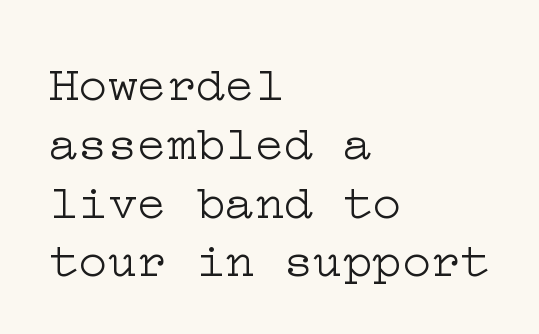
Compared with a typical body face, this is equally light or lighter still. Standard letterfit; no display-style spreading of the glyphs. Does the copy run flush right? No — it runs flush left. Type style note: has serifs. No word sits above an underline. The font's upright variant was chosen for this text.
